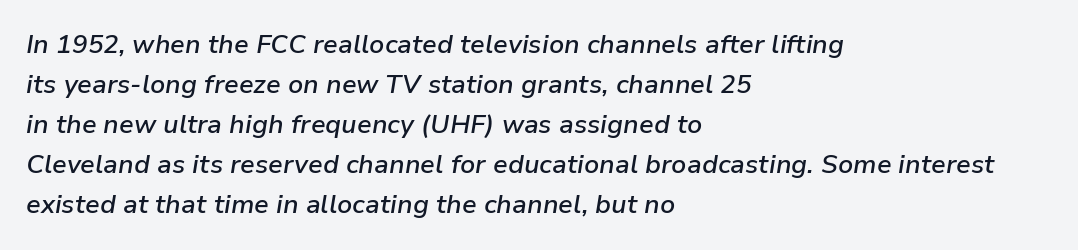
Q: Is the text bold? A: Semi-bold.
Q: Is the text italic (slanted)? A: Yes, it leans right by about 9 degrees.
Q: Is the text underlined? A: No.
Q: How is the paragraph aligned? A: Left-aligned.
Q: Is the spacing between letters normal or unusually wide? A: Normal.
Q: Is the spacing between lines tight, normal or loose? A: Normal.
